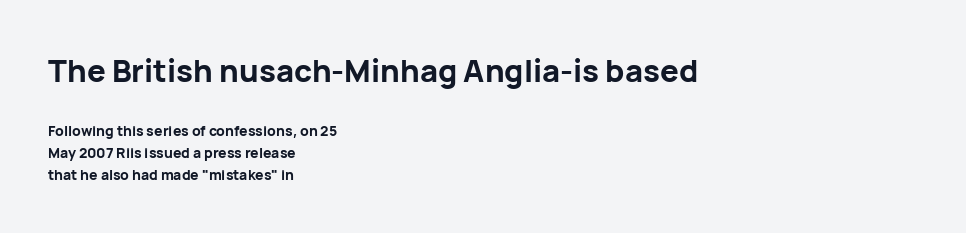
Q: Is the text bold? A: Yes.
Q: Is the text italic (slanted)? A: No, it is upright.
Q: Is the typeface a serif or a sans-serif typeface? A: Sans-serif.
Q: Is the text underlined? A: No.
Q: How is the paragraph aligned? A: Left-aligned.
Q: Is the spacing between letters normal or unusually wide? A: Normal.
Q: Is the spacing between lines tight, normal or loose? A: Normal.
Q: Which block of text is set in a larger size, the first (top) or the second (bottom)? A: The first (top) one.
Q: Width (condensed, normal, or wide)? A: Normal.
Q: Stroke contrast? A: Low.
Q: x-height? A: Medium.
Q: Monospaced? A: No.
